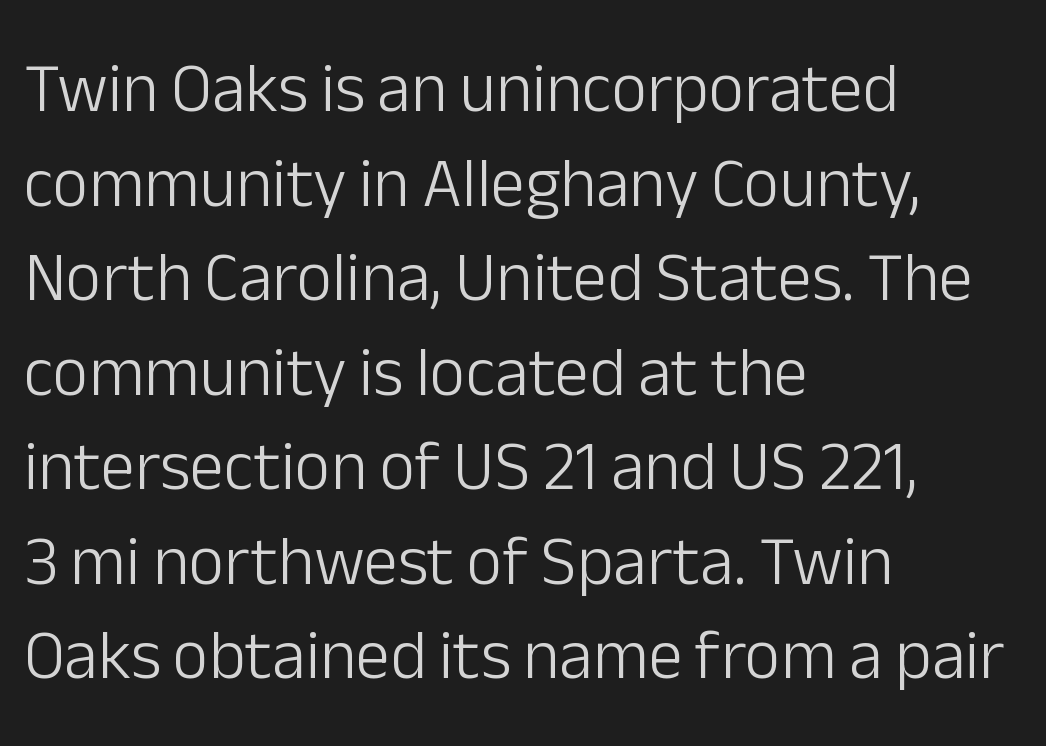
Character widths vary here, with narrow letters taking less room than wide ones. The passage shown is typeset with a sans-serif family. Vertically, the passage feels balanced, rows spaced as you'd expect. Leftover space on each line is placed entirely after the last word. Tracking value appears to be zero — textbook default spacing.
